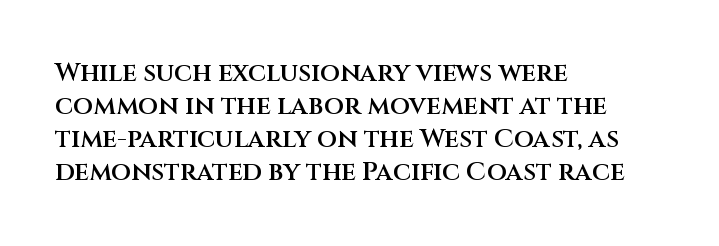
The space beneath each line is pristine and unruled. Notice how the stems are strictly vertical — no italics here. Weight: semibold (demi). Is the letter spacing exaggerated? No — it looks like the ordinary default. The line-height multiplier appears to be the usual default. Short and long lines alike share a common starting point at left.
